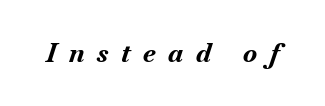
Stroke thickness is high; the sample reads as a true bold. The letters are spread apart with noticeably loose tracking. The rendering applies a slant to the glyphs. Check the space under the baseline: it is left empty.
